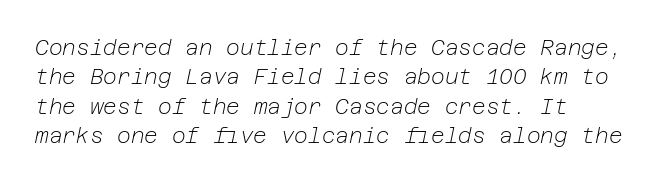
The image shows 21 px text type, italic (leaning right); set normal line spacing (1.4x), normal letter spacing, not underlined.
